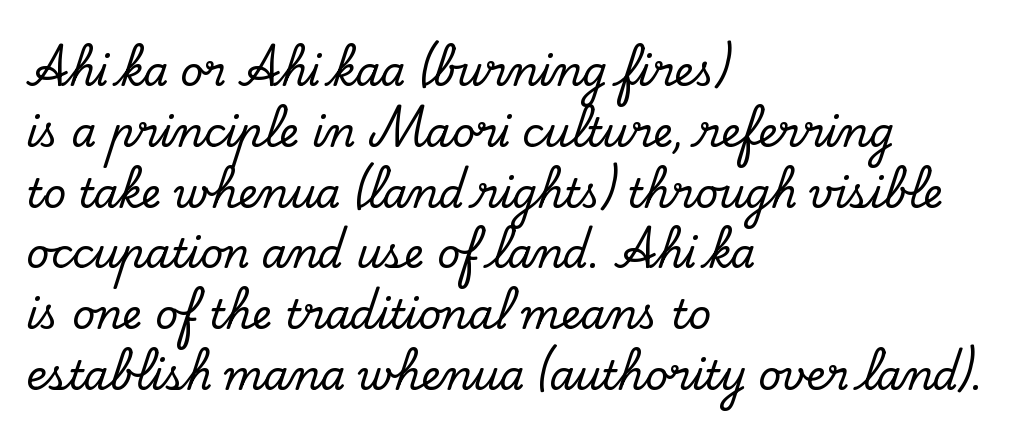
{"serif": "yes", "width": "normal", "stroke_contrast": "low", "x_height": "small", "monospaced": "no", "underline": "no", "align": "left", "line_spacing": "normal", "line_spacing_ratio": 1.52, "letter_spacing": "normal", "letter_spacing_em": 0.0, "glyph_px": 40}
